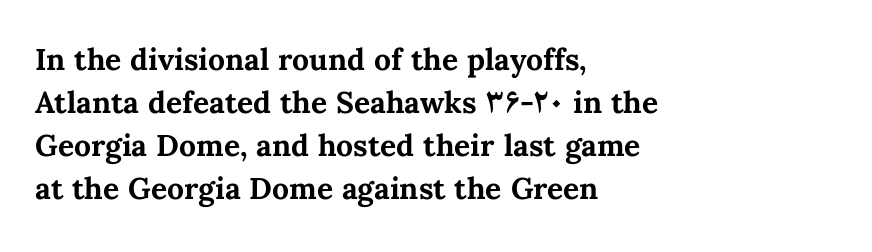
The image shows 30 px bold type, upright; set left-aligned, normal line spacing (1.43x), normal letter spacing, not underlined; medium stroke contrast and a medium x-height.
